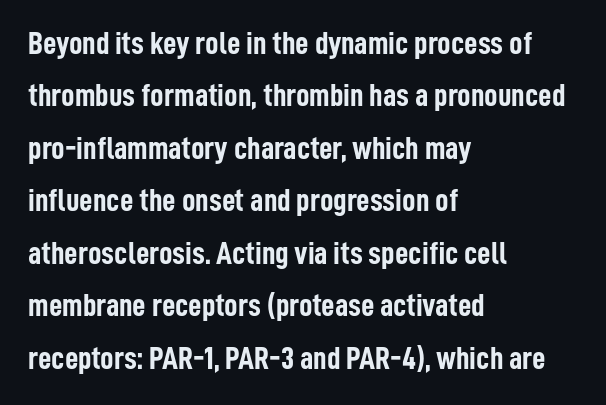
Anything drawn beneath the words? Only blank space. Classification — sans serif. Looks like regular typesetting: each glyph gets only the width it needs. If you drew a line through each stem, it would be perfectly vertical.
